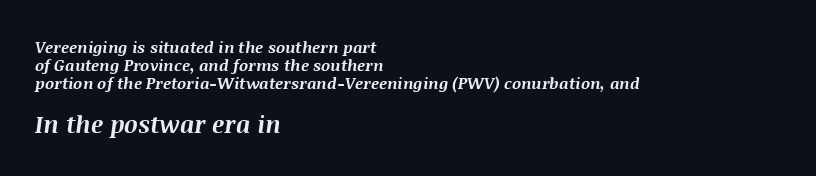
{"italic": "yes", "lean": "right", "slant_degrees": 8, "bold": "yes", "underline": "no", "align": "left", "line_spacing": "tight", "line_spacing_ratio": 1.11, "letter_spacing": "normal", "letter_spacing_em": 0.0, "larger_block": "second", "size_ratio": 1.5, "glyph_px": 24}
